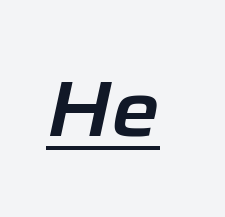
{"italic": "yes", "lean": "right", "slant_degrees": 12, "width": "normal", "stroke_contrast": "low", "x_height": "medium", "monospaced": "no", "underline": "yes", "letter_spacing": "normal", "letter_spacing_em": 0.0, "glyph_px": 79}
